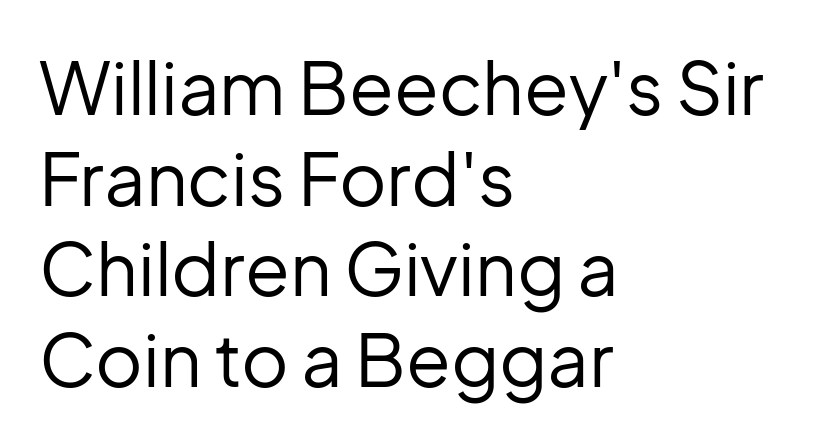
The rag falls on the right side of this text block. The passage shown is typeset with a sans-serif family. If you drew a line through each stem, it would be perfectly vertical. A typesetter would call this proportional, since set widths differ per character. Stroke mass is kept to a normal reading level or below.
